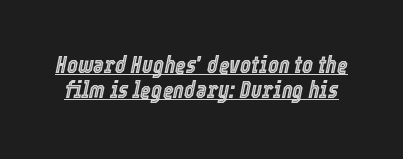
The image shows 23 px text type, italic (leaning right); set tight line spacing (1.09x), normal letter spacing, underlined.
